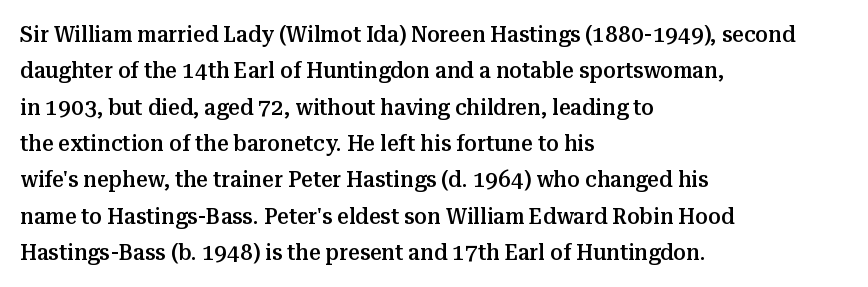
Q: Is the text bold? A: Semi-bold.
Q: Is the text italic (slanted)? A: No, it is upright.
Q: Is the text underlined? A: No.
Q: How is the paragraph aligned? A: Left-aligned.
Q: Is the spacing between letters normal or unusually wide? A: Normal.
Q: Is the spacing between lines tight, normal or loose? A: Normal.
